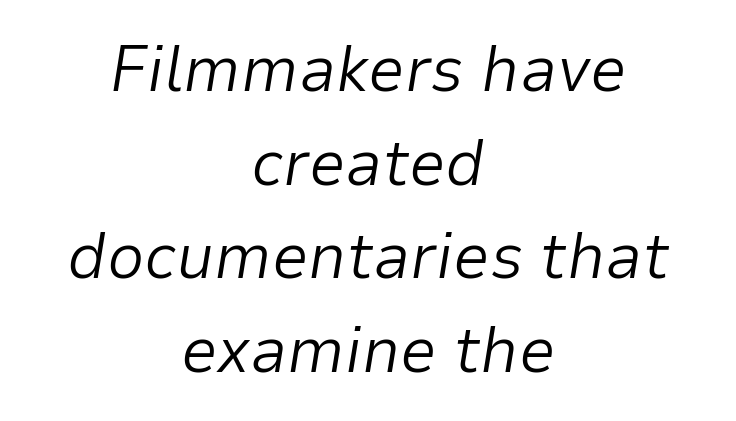
Q: Is the text bold? A: No.
Q: Is the text italic (slanted)? A: Yes, it leans right by about 9 degrees.
Q: Is the text underlined? A: No.
Q: How is the paragraph aligned? A: Centered.
Q: Is the spacing between letters normal or unusually wide? A: Normal.
Q: Is the spacing between lines tight, normal or loose? A: Normal.
Q: Width (condensed, normal, or wide)? A: Normal.
Q: Stroke contrast? A: Low.
Q: x-height? A: Medium.
Q: Monospaced? A: No.
